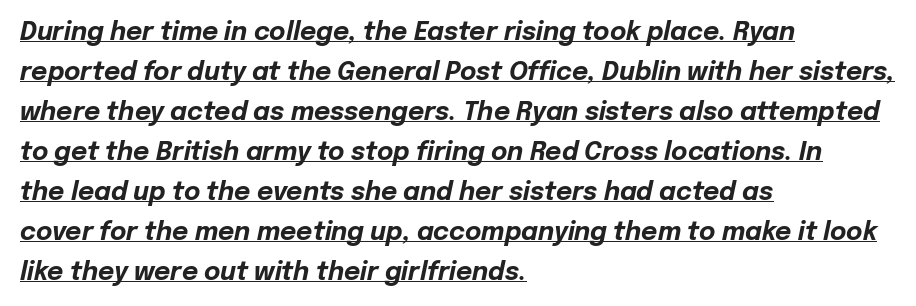
{"italic": "yes", "lean": "right", "slant_degrees": 12, "bold": "yes", "underline": "yes", "align": "left", "line_spacing": "normal", "line_spacing_ratio": 1.6, "letter_spacing": "normal", "letter_spacing_em": 0.0, "glyph_px": 25}
